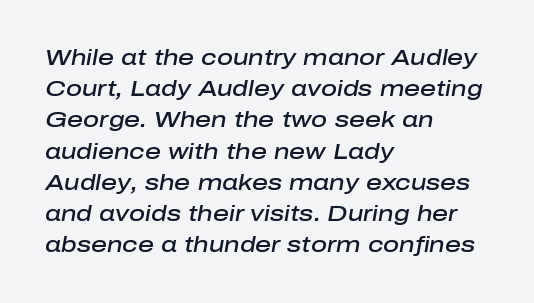
Vertical spacing — default. Strokes here are thickened, but only to semibold level. Horizontally, the lines are justified to the leading edge only. Glance below the letters and you will spot only blank space. Between one letter and the next there's only the usual sliver of space. The lettering tilts uniformly, giving the passage an italic look.
